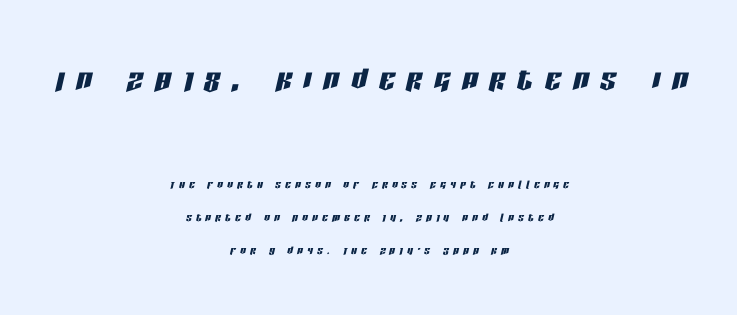
Is this a fixed-width face? No — the glyphs have proportional, varying widths. Horizontally, the lines are justified to the midpoint only. The letters in the upper block stand taller than those in the block below. The whole block is typeset with a tilt. A clean baseline with only descenders dipping below it. Display-style spreading of the glyphs; the letterfit is very open.
